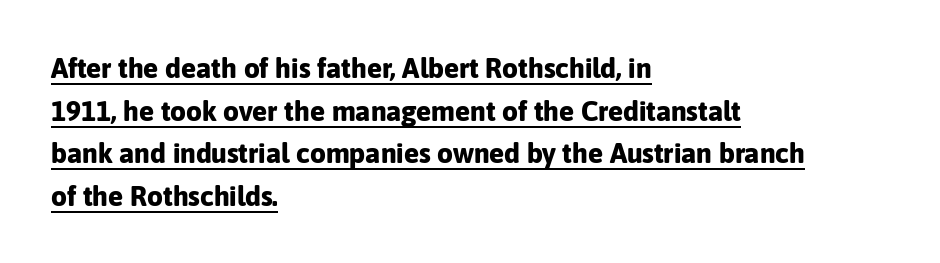
The image shows 28 px bold sans-serif type, upright; set left-aligned, normal line spacing (1.52x), normal letter spacing, underlined; low stroke contrast and a medium x-height.
